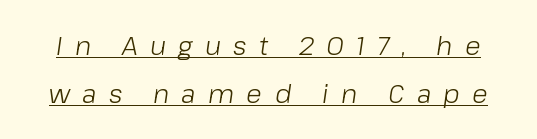
The image shows 26 px text type, italic (leaning right); set line spacing 1.85x, unusually wide letter spacing (+0.47 em), underlined.
